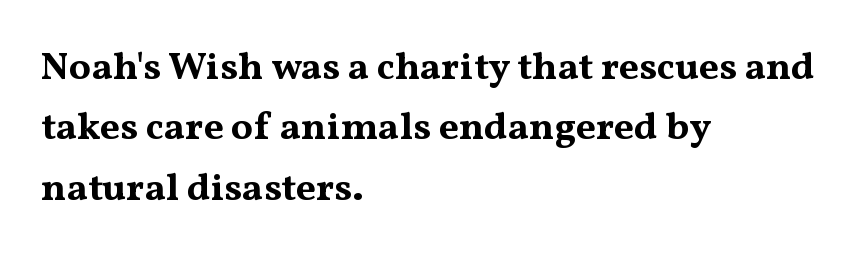
The image shows 39 px bold, wide serif type, upright; set left-aligned, normal line spacing (1.55x), normal letter spacing, not underlined; medium stroke contrast and a medium x-height.
